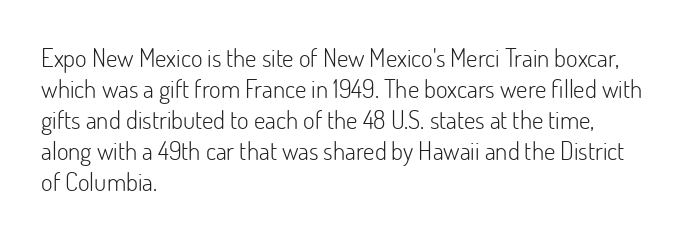
A light-to-regular cut is what we see here. Clear beneath every line of the passage. Vertical strokes here are truly vertical. The passage shown has conventional tracking throughout. Leftover space on each line is placed entirely after the last word.
